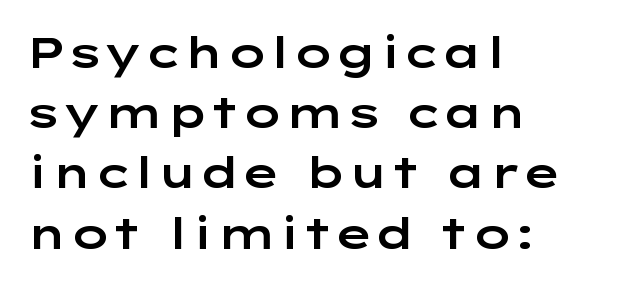
The image shows 43 px wide sans-serif type, upright; set left-aligned, normal line spacing (1.4x), normal letter spacing, not underlined; low stroke contrast and a medium x-height.
